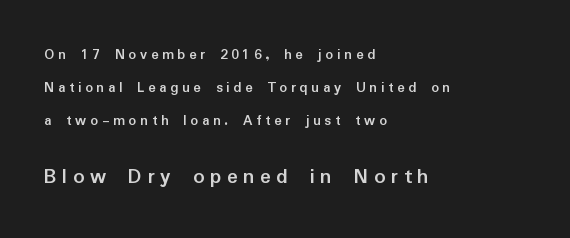
Q: Is the text bold? A: Yes.
Q: Is the text italic (slanted)? A: No, it is upright.
Q: Is the text underlined? A: No.
Q: How is the paragraph aligned? A: Left-aligned.
Q: Is the spacing between letters normal or unusually wide? A: Unusually wide.
Q: Is the spacing between lines tight, normal or loose? A: Loose.
Q: Which block of text is set in a larger size, the first (top) or the second (bottom)? A: The second (bottom) one.
